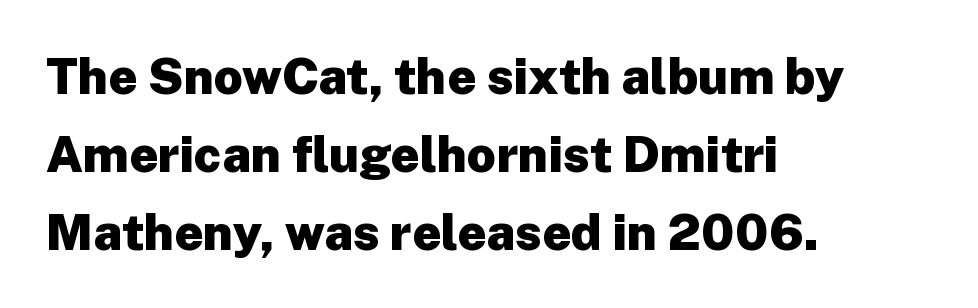
{"serif": "no", "italic": "no", "bold": "yes", "weight": "heavy", "width": "normal", "stroke_contrast": "low", "x_height": "medium", "monospaced": "no", "underline": "no", "align": "left", "line_spacing": "normal", "line_spacing_ratio": 1.56, "letter_spacing": "normal", "letter_spacing_em": 0.0, "glyph_px": 50}
